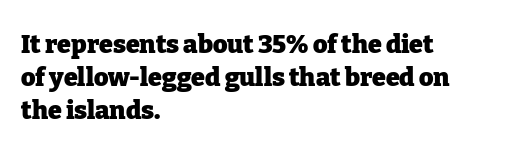
The image shows 25 px bold type, upright; set left-aligned, normal line spacing (1.33x), normal letter spacing, not underlined.
